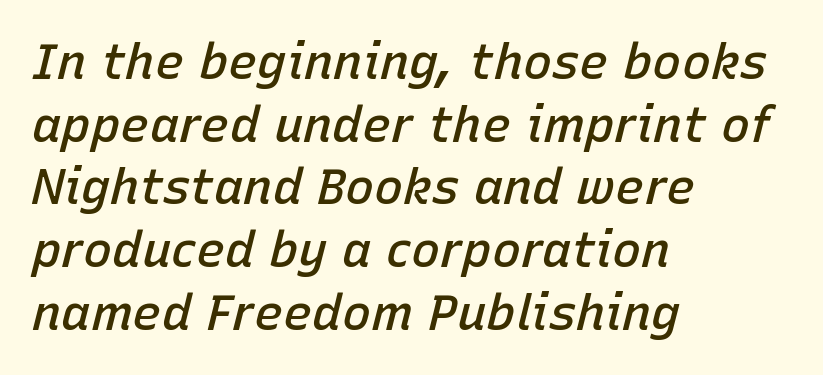
Q: Is the text bold? A: Semi-bold.
Q: Is the text italic (slanted)? A: Yes, it leans right by about 15 degrees.
Q: Is the text underlined? A: No.
Q: How is the paragraph aligned? A: Left-aligned.
Q: Is the spacing between letters normal or unusually wide? A: Normal.
Q: Is the spacing between lines tight, normal or loose? A: Normal.
Q: Width (condensed, normal, or wide)? A: Normal.
Q: Stroke contrast? A: Low.
Q: x-height? A: Medium.
Q: Monospaced? A: No.
